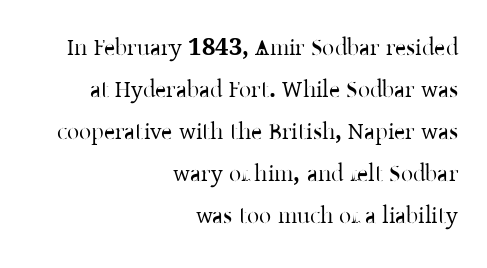
Q: Is the text italic (slanted)? A: No, it is upright.
Q: Is the text underlined? A: No.
Q: How is the paragraph aligned? A: Right-aligned.
Q: Is the spacing between letters normal or unusually wide? A: Normal.
